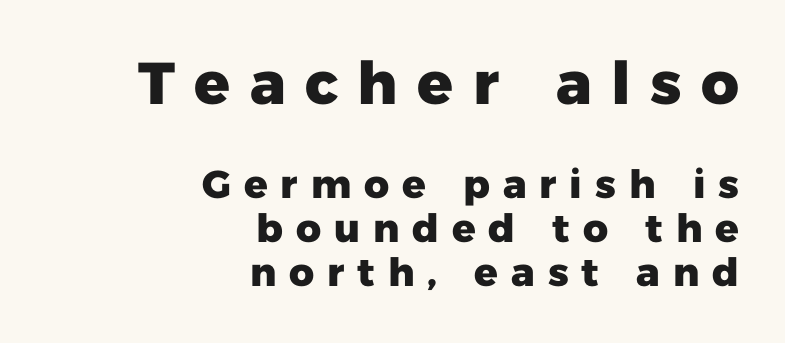
{"serif": "no", "italic": "no", "bold": "yes", "weight": "heavy", "width": "normal", "stroke_contrast": "low", "x_height": "medium", "monospaced": "no", "underline": "no", "align": "right", "line_spacing": "tight", "line_spacing_ratio": 1.13, "letter_spacing": "wide", "letter_spacing_em": 0.33, "larger_block": "first", "size_ratio": 1.51, "glyph_px": 59}
